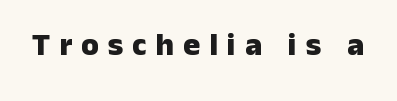
The face used here is rendered with a markedly widened letterfit. Think of a printed novel: that variable character pitch is what you see here. Do the letters lean? They stand straight. Are there feet on the stems? There aren't — it's a sans.
